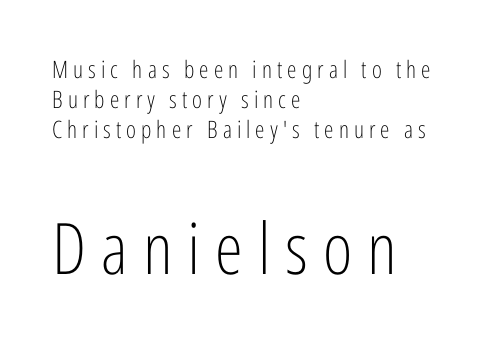
The image shows 71 px light, condensed sans-serif type, upright; set left-aligned, line spacing 1.24x, unusually wide letter spacing (+0.21 em), not underlined; the second (bottom) block is 2.96x larger; low stroke contrast and a medium x-height.
